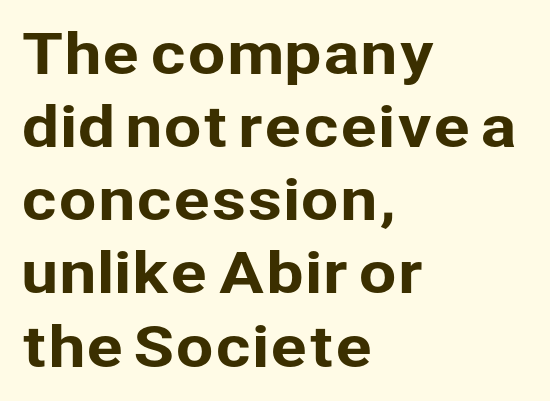
Q: Is the text italic (slanted)? A: No, it is upright.
Q: Is the typeface a serif or a sans-serif typeface? A: Sans-serif.
Q: Is the text underlined? A: No.
Q: How is the paragraph aligned? A: Left-aligned.
Q: Is the spacing between letters normal or unusually wide? A: Normal.
Q: Is the spacing between lines tight, normal or loose? A: Normal.
Q: Width (condensed, normal, or wide)? A: Normal.
Q: Stroke contrast? A: Low.
Q: x-height? A: Medium.
Q: Monospaced? A: No.
